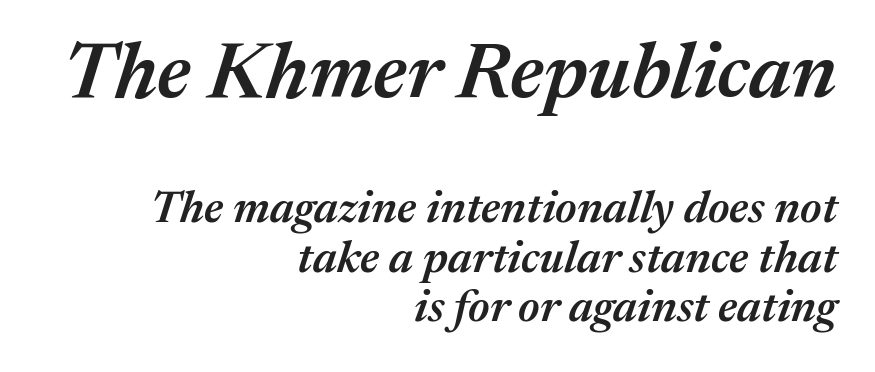
Q: Is the text bold? A: Semi-bold.
Q: Is the text italic (slanted)? A: Yes, it leans right by about 17 degrees.
Q: Is the text underlined? A: No.
Q: How is the paragraph aligned? A: Right-aligned.
Q: Is the spacing between letters normal or unusually wide? A: Normal.
Q: Is the spacing between lines tight, normal or loose? A: Tight.
Q: Which block of text is set in a larger size, the first (top) or the second (bottom)? A: The first (top) one.
Q: Width (condensed, normal, or wide)? A: Normal.
Q: Stroke contrast? A: Medium.
Q: x-height? A: Medium.
Q: Monospaced? A: No.
